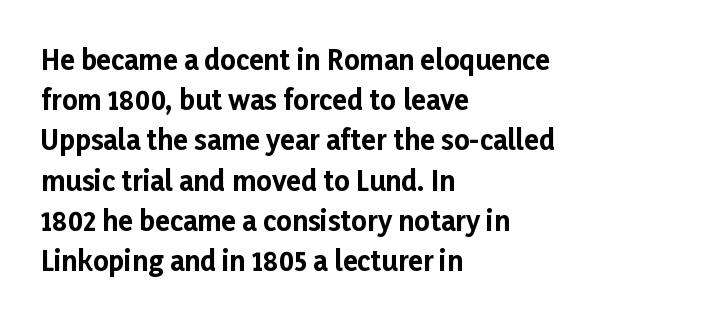
Q: Is the text bold? A: Yes.
Q: Is the text italic (slanted)? A: No, it is upright.
Q: Is the text underlined? A: No.
Q: How is the paragraph aligned? A: Left-aligned.
Q: Is the spacing between letters normal or unusually wide? A: Normal.
Q: Is the spacing between lines tight, normal or loose? A: Normal.
